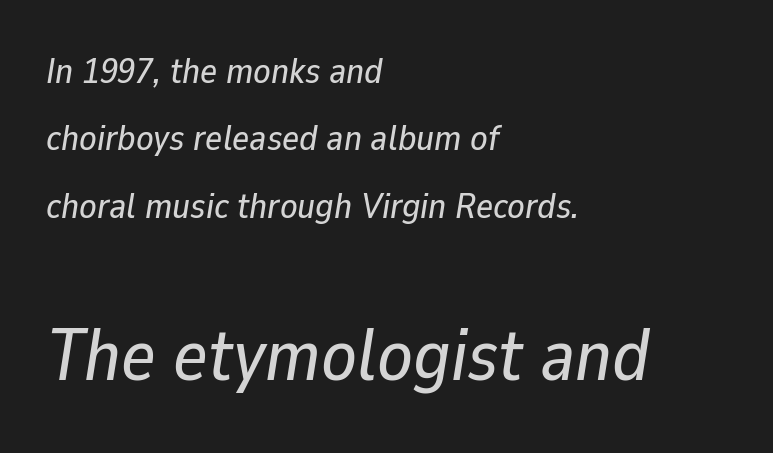
Q: Is the text italic (slanted)? A: Yes, it leans right by about 9 degrees.
Q: Is the text underlined? A: No.
Q: How is the paragraph aligned? A: Left-aligned.
Q: Is the spacing between letters normal or unusually wide? A: Normal.
Q: Which block of text is set in a larger size, the first (top) or the second (bottom)? A: The second (bottom) one.
Q: Width (condensed, normal, or wide)? A: Normal.
Q: Stroke contrast? A: Low.
Q: x-height? A: Medium.
Q: Monospaced? A: No.
